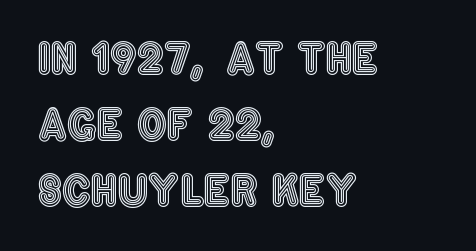
Posture: vertical. Descenders hang freely into open space. The line-height multiplier appears to be the usual default. The paragraph shown leans on its left margin. The letters sit at their default tracking, neither squeezed nor spread.
